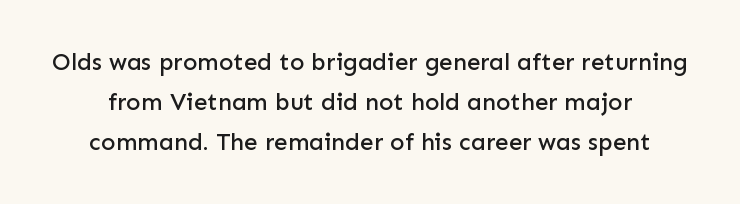
{"italic": "no", "underline": "no", "line_spacing": "normal", "line_spacing_ratio": 1.66, "letter_spacing": "normal", "letter_spacing_em": 0.0, "glyph_px": 24}
